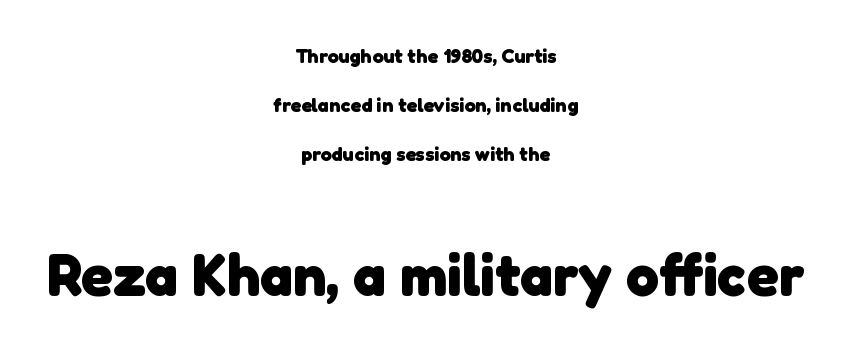
The block sitting lower on the canvas is the one with enlarged characters. The rendering uses natural spacing where letterforms have individual widths. Glance below the letters and you will spot only blank space. Casual observation: everything's sitting right in the middle. The passage shown has conventional tracking throughout.
